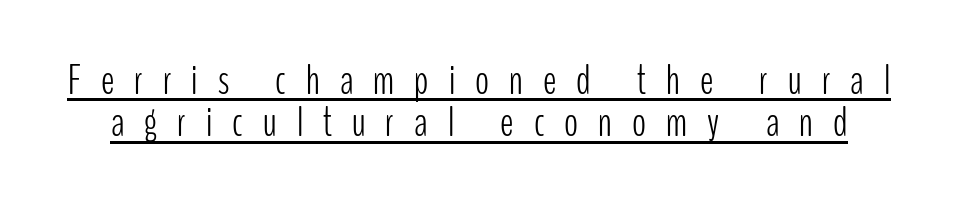
{"serif": "no", "italic": "no", "bold": "no", "weight": "light", "width": "condensed", "stroke_contrast": "low", "x_height": "medium", "monospaced": "no", "underline": "yes", "line_spacing": "tight", "line_spacing_ratio": 1.03, "letter_spacing": "wide", "letter_spacing_em": 0.49, "glyph_px": 41}
